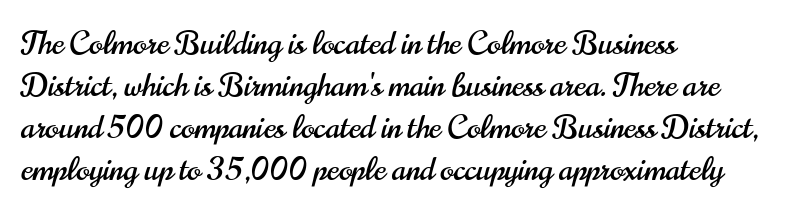
The strip under each line holds only bare page. Letter spacing: default. Here the designer chose a conventional face with non-uniform glyph widths. All the whitespace from short lines collects on the right. Classification — sans serif.
